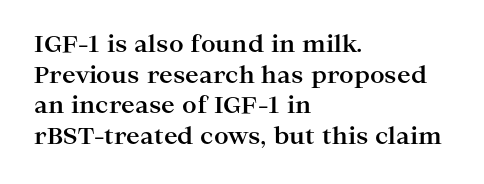
Nobody touched the tracking dial on this one. Heft: maximum for text — a bold. The rendering anchors every line to the left-hand side. The line-height multiplier appears to be the usual default.
